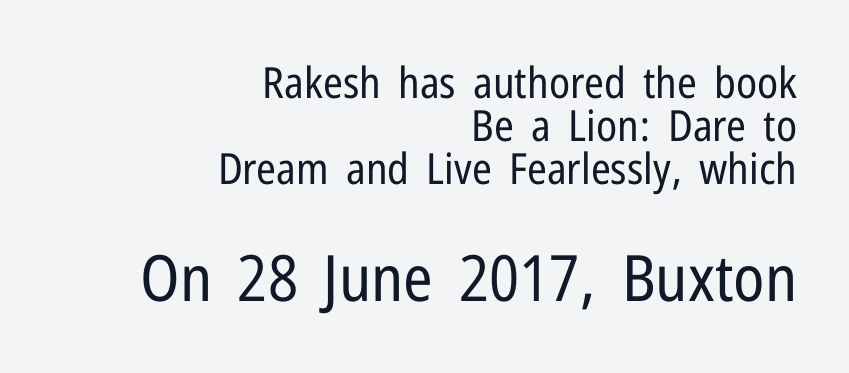
The image shows 64 px regular-weight, condensed sans-serif type, upright; set right-aligned, tight line spacing (1.0x), normal letter spacing, not underlined; the second (bottom) block is 1.49x larger; low stroke contrast and a medium x-height.
